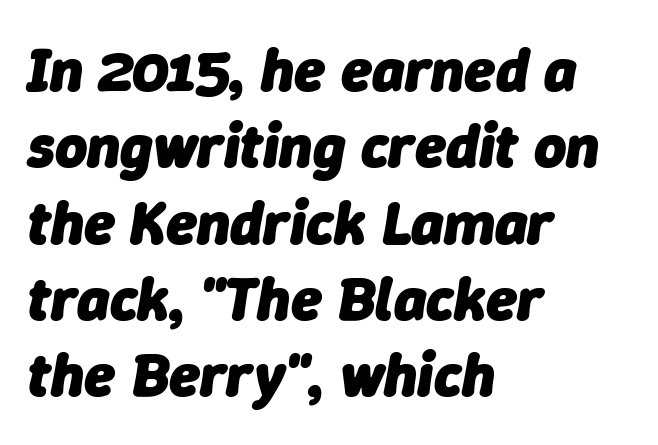
{"italic": "yes", "lean": "right", "slant_degrees": 9, "bold": "yes", "weight": "heavy", "width": "normal", "stroke_contrast": "low", "x_height": "medium", "monospaced": "no", "underline": "no", "align": "left", "line_spacing_ratio": 1.23, "letter_spacing": "normal", "letter_spacing_em": 0.0, "glyph_px": 62}
